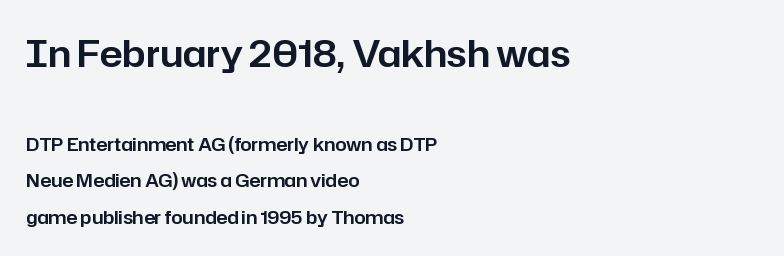
Classification — sans serif. Horizontal bands of white between lines are thick stripes. A typesetter would call this proportional, since set widths differ per character. There is no visible air inserted between adjacent glyphs. Bigger letters appear in the top chunk; the bottom chunk is reduced. Horizontal alignment here is leftward, the default for most running prose.
